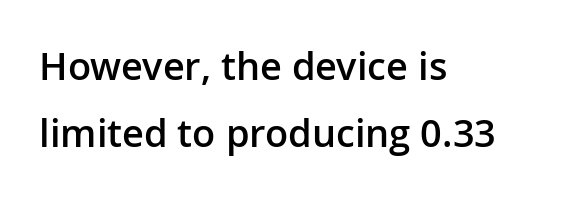
A clean baseline with only descenders dipping below it. Characters remain perfectly vertical along every line. Here the designer chose a conventional face with non-uniform glyph widths. Each word holds together tightly as a unit, with standard inter-letter gaps. Does the type have serifs? No, each stem ends abruptly. If you drew a ruler down the left edge, every line would touch it.
